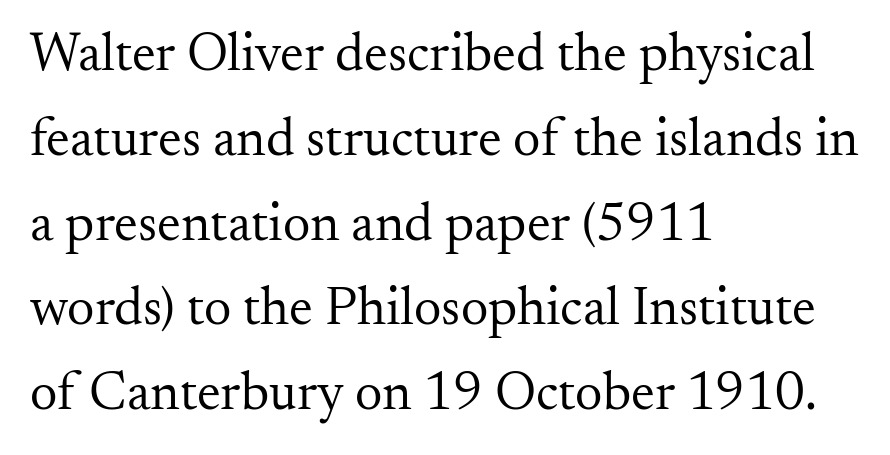
Bare-footed words on every line. The gaps between neighbouring characters are ordinary and unremarkable. The rendering anchors every line to the left-hand side. Note the varied advance widths — an 'i' is clearly narrower than an 'm'.
